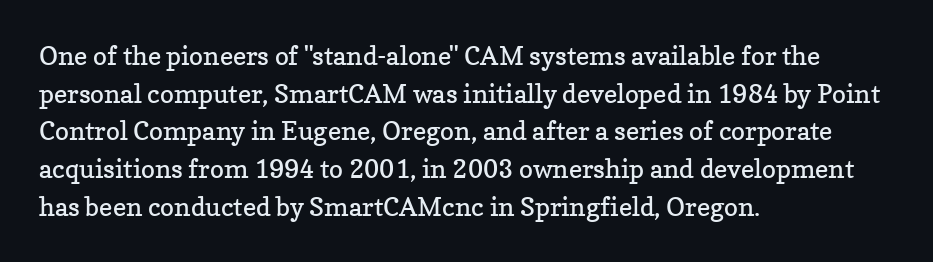
The image shows 26 px text type, upright; set left-aligned, normal line spacing (1.45x), normal letter spacing, not underlined.
